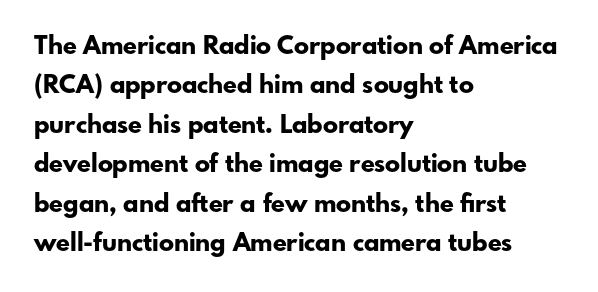
Q: Is the text bold? A: Yes.
Q: Is the text italic (slanted)? A: No, it is upright.
Q: Is the text underlined? A: No.
Q: How is the paragraph aligned? A: Left-aligned.
Q: Is the spacing between letters normal or unusually wide? A: Normal.
Q: Is the spacing between lines tight, normal or loose? A: Normal.
